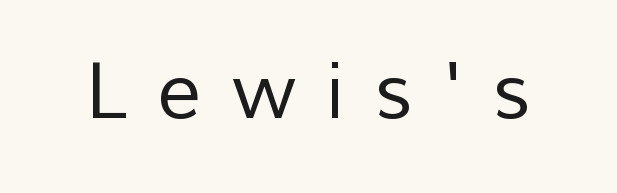
Q: Is the text bold? A: No.
Q: Is the typeface a serif or a sans-serif typeface? A: Sans-serif.
Q: Is the text underlined? A: No.
Q: Is the spacing between letters normal or unusually wide? A: Unusually wide.
Q: Width (condensed, normal, or wide)? A: Normal.
Q: Stroke contrast? A: Low.
Q: x-height? A: Medium.
Q: Monospaced? A: No.
